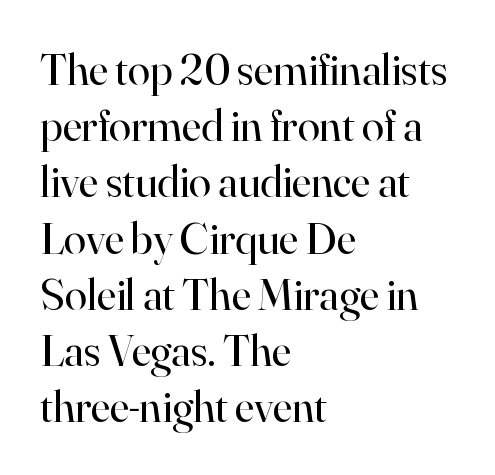
{"serif": "yes", "italic": "no", "bold": "no", "weight": "regular", "width": "normal", "stroke_contrast": "high", "x_height": "small", "monospaced": "no", "underline": "no", "align": "left", "line_spacing": "normal", "line_spacing_ratio": 1.25, "letter_spacing": "normal", "letter_spacing_em": 0.0, "glyph_px": 45}
